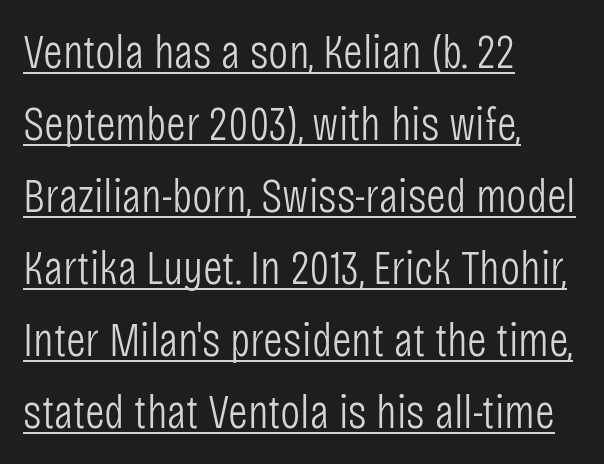
{"serif": "no", "italic": "no", "bold": "no", "weight": "light", "width": "condensed", "stroke_contrast": "low", "x_height": "large", "monospaced": "no", "underline": "yes", "align": "left", "line_spacing": "normal", "line_spacing_ratio": 1.5, "letter_spacing": "normal", "letter_spacing_em": 0.0, "glyph_px": 48}
